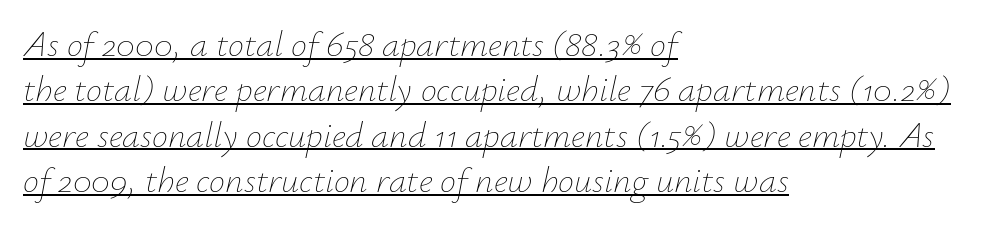
The image shows 36 px thin type, italic (leaning right); set left-aligned, normal line spacing (1.26x), normal letter spacing, underlined; low stroke contrast and a small x-height.
